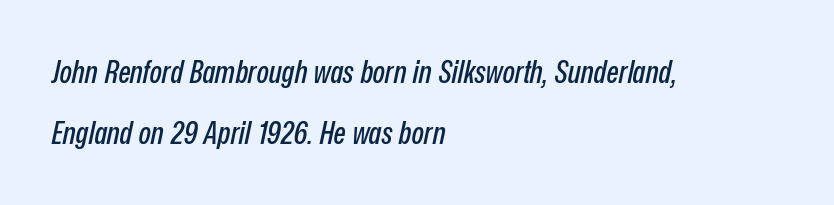
The image shows 32 px condensed type, italic (leaning right); set left-aligned, loose line spacing (1.92x), normal letter spacing, not underlined; low stroke contrast and a medium x-height.
